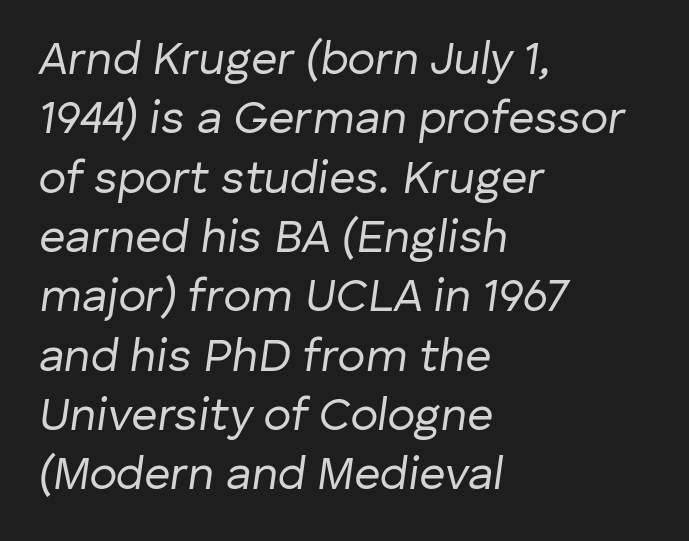
The image shows 46 px regular-weight type, italic (leaning right); set left-aligned, normal line spacing (1.29x), normal letter spacing, not underlined; low stroke contrast and a medium x-height.
